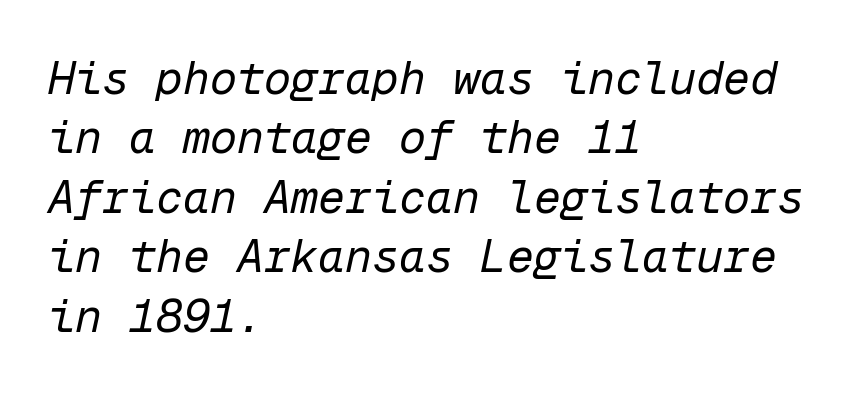
Q: Is the text bold? A: No.
Q: Is the text italic (slanted)? A: Yes, it leans right by about 12 degrees.
Q: Is the text underlined? A: No.
Q: How is the paragraph aligned? A: Left-aligned.
Q: Is the spacing between letters normal or unusually wide? A: Normal.
Q: Is the spacing between lines tight, normal or loose? A: Normal.
Q: Width (condensed, normal, or wide)? A: Normal.
Q: Stroke contrast? A: Low.
Q: x-height? A: Medium.
Q: Monospaced? A: Yes.
